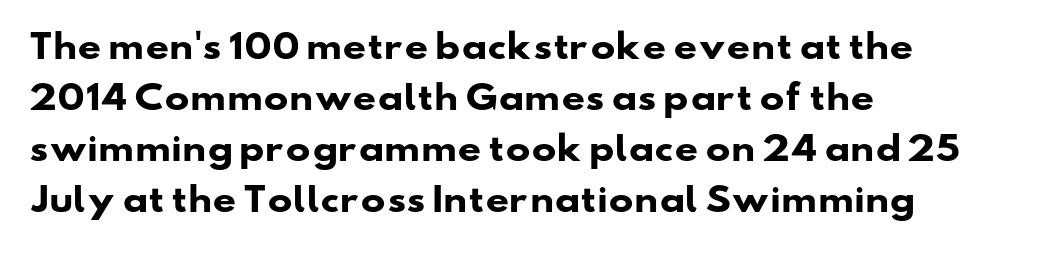
Decoration check: the copy has no underline. Compared with typical paragraphs, the rows here are spaced about the same. The passage shown has conventional tracking throughout. Line beginnings align vertically; line endings do not. Varying glyph widths throughout — classic text-font behaviour. The face used here has the dense, thick strokes of a bold.
